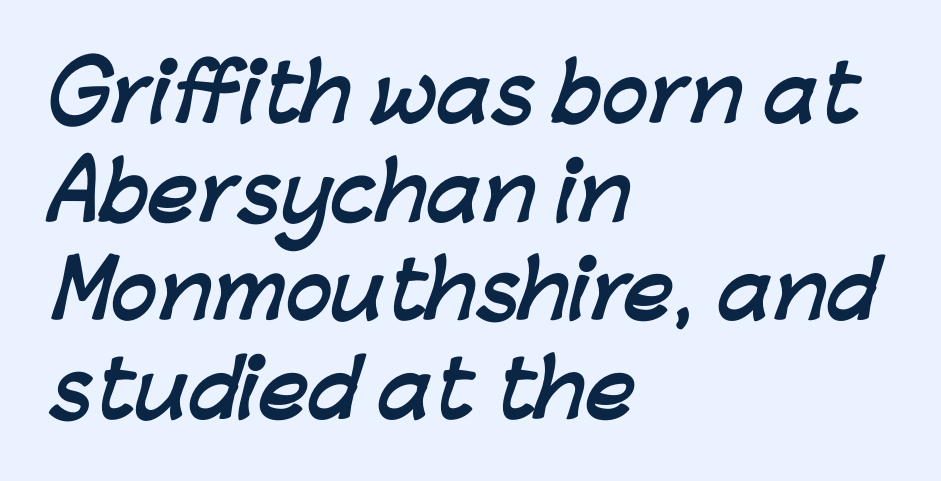
Q: Is the text bold? A: Yes.
Q: Is the typeface a serif or a sans-serif typeface? A: Sans-serif.
Q: Is the text underlined? A: No.
Q: How is the paragraph aligned? A: Left-aligned.
Q: Is the spacing between letters normal or unusually wide? A: Normal.
Q: Is the spacing between lines tight, normal or loose? A: Normal.
Q: Width (condensed, normal, or wide)? A: Normal.
Q: Stroke contrast? A: Low.
Q: x-height? A: Medium.
Q: Monospaced? A: No.
